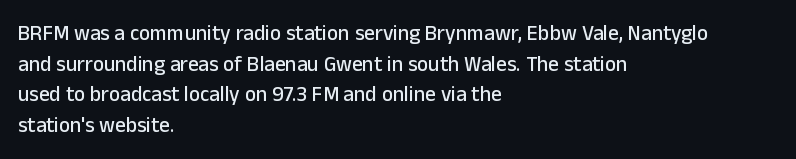
{"italic": "no", "underline": "no", "align": "left", "line_spacing": "normal", "line_spacing_ratio": 1.46, "letter_spacing": "normal", "letter_spacing_em": 0.0, "glyph_px": 21}
